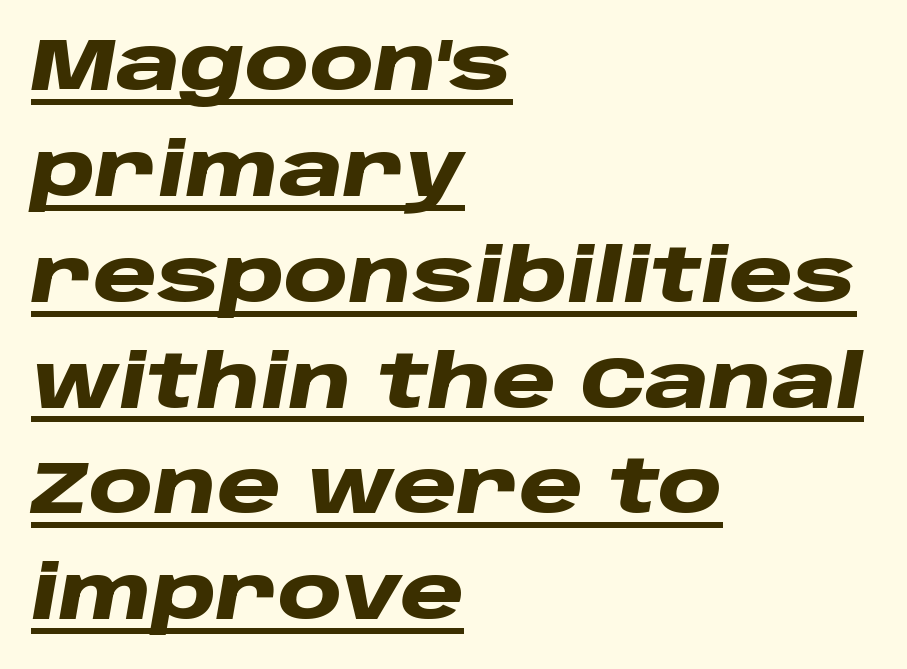
Q: Is the text bold? A: Yes.
Q: Is the text italic (slanted)? A: Yes, it leans right by about 10 degrees.
Q: Is the text underlined? A: Yes.
Q: How is the paragraph aligned? A: Left-aligned.
Q: Is the spacing between letters normal or unusually wide? A: Normal.
Q: Is the spacing between lines tight, normal or loose? A: Normal.
Q: Width (condensed, normal, or wide)? A: Wide.
Q: Stroke contrast? A: Low.
Q: x-height? A: Large.
Q: Monospaced? A: No.
